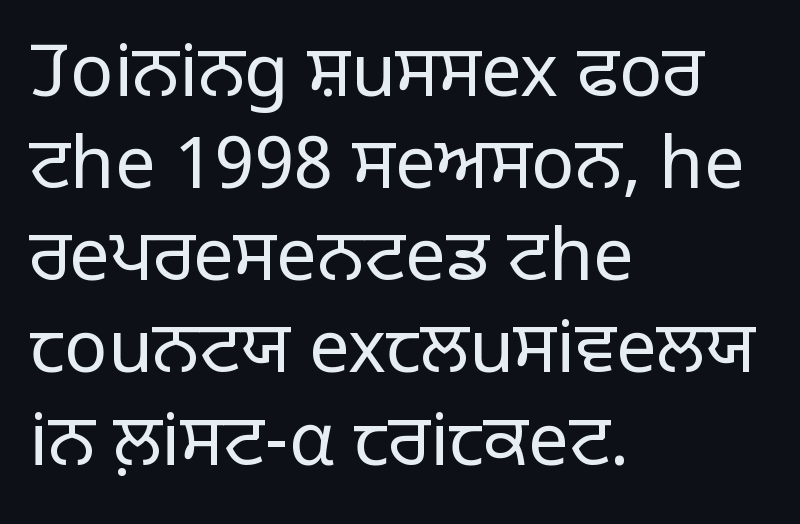
Q: Is the text bold? A: No.
Q: Is the text italic (slanted)? A: No, it is upright.
Q: Is the typeface a serif or a sans-serif typeface? A: Sans-serif.
Q: Is the text underlined? A: No.
Q: How is the paragraph aligned? A: Left-aligned.
Q: Is the spacing between letters normal or unusually wide? A: Normal.
Q: Is the spacing between lines tight, normal or loose? A: Normal.
Q: Width (condensed, normal, or wide)? A: Normal.
Q: Stroke contrast? A: Low.
Q: x-height? A: Large.
Q: Monospaced? A: No.
